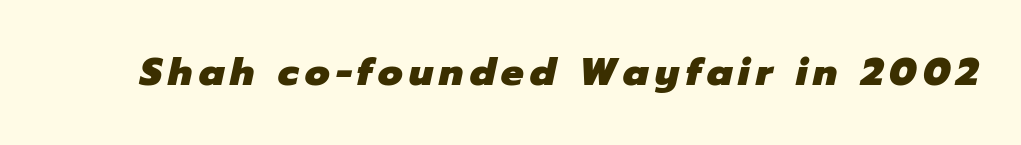
{"italic": "yes", "lean": "right", "slant_degrees": 12, "bold": "yes", "weight": "heavy", "width": "normal", "stroke_contrast": "low", "x_height": "medium", "monospaced": "no", "underline": "no", "glyph_px": 38}
